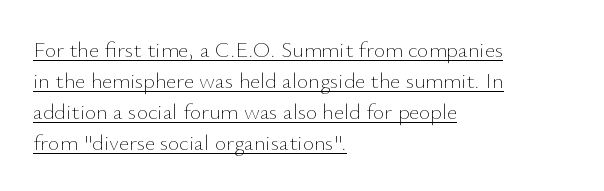
Q: Is the text bold? A: No.
Q: Is the text italic (slanted)? A: No, it is upright.
Q: Is the text underlined? A: Yes.
Q: How is the paragraph aligned? A: Left-aligned.
Q: Is the spacing between letters normal or unusually wide? A: Normal.
Q: Is the spacing between lines tight, normal or loose? A: Normal.
